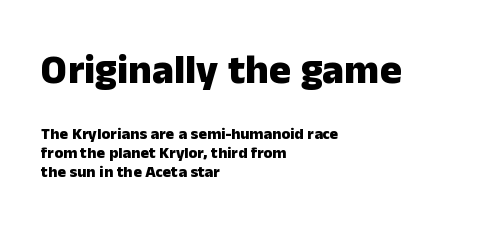
The image shows 41 px heavy sans-serif type, upright; set left-aligned, line spacing 1.18x, normal letter spacing, not underlined; the first (top) block is 2.56x larger; low stroke contrast and a medium x-height.
